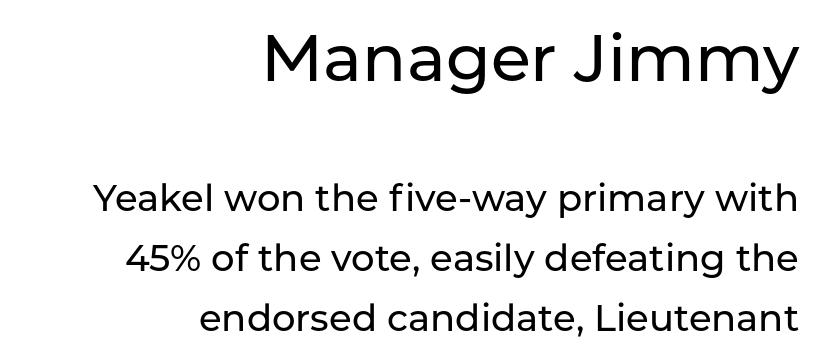
Q: Is the text italic (slanted)? A: No, it is upright.
Q: Is the typeface a serif or a sans-serif typeface? A: Sans-serif.
Q: Is the text underlined? A: No.
Q: How is the paragraph aligned? A: Right-aligned.
Q: Is the spacing between letters normal or unusually wide? A: Normal.
Q: Is the spacing between lines tight, normal or loose? A: Normal.
Q: Which block of text is set in a larger size, the first (top) or the second (bottom)? A: The first (top) one.
Q: Width (condensed, normal, or wide)? A: Normal.
Q: Stroke contrast? A: Low.
Q: x-height? A: Medium.
Q: Monospaced? A: No.
